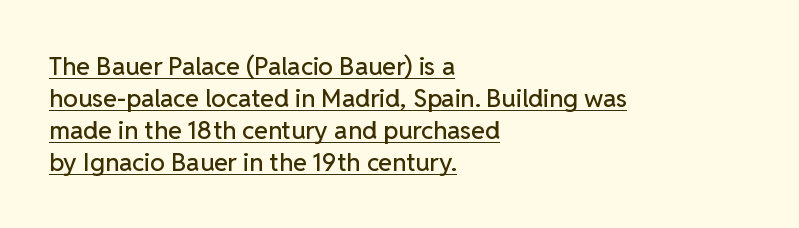
The image shows 25 px text type, upright; set left-aligned, normal line spacing (1.28x), normal letter spacing, underlined.
